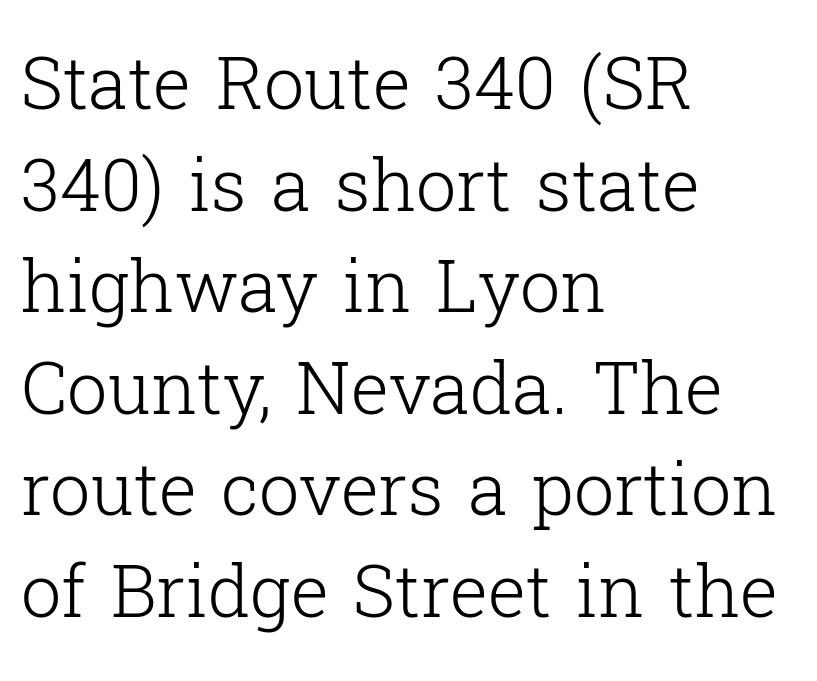
The image shows 72 px light serif type, upright; set left-aligned, normal line spacing (1.41x), normal letter spacing, not underlined; low stroke contrast and a medium x-height.
